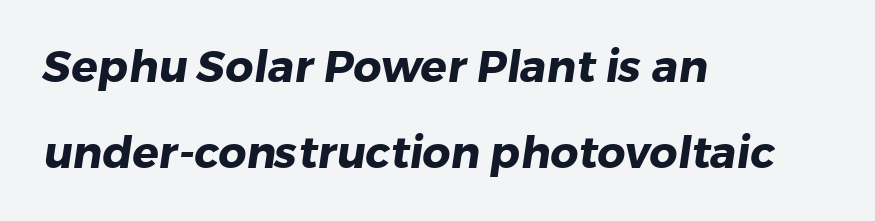
The image shows 44 px heavy sans-serif type; set left-aligned, loose line spacing (1.96x), normal letter spacing, not underlined; low stroke contrast and a medium x-height.
